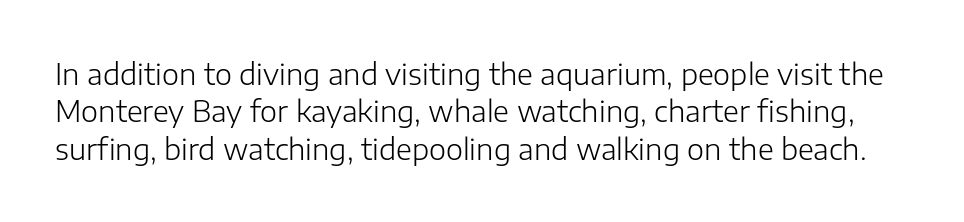
Spacing verdict: proportional, widths tailored to each character. Words float on clear page, feet unadorned. Compared with typical body copy, the letter spacing here is the same. Is there much room between lines? A standard amount, neither cramped nor airy.
